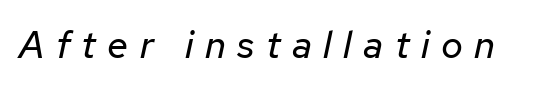
The image shows 38 px regular-weight type, italic (leaning right); set unusually wide letter spacing (+0.3 em), not underlined; low stroke contrast and a medium x-height.
